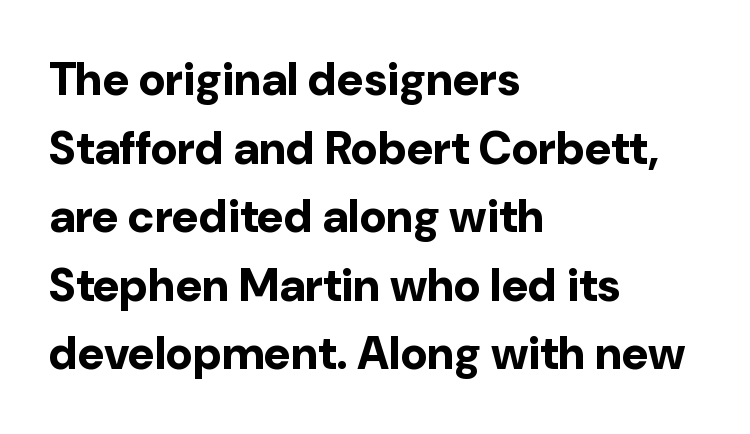
Q: Is the text bold? A: Yes.
Q: Is the text italic (slanted)? A: No, it is upright.
Q: Is the typeface a serif or a sans-serif typeface? A: Sans-serif.
Q: Is the text underlined? A: No.
Q: How is the paragraph aligned? A: Left-aligned.
Q: Is the spacing between letters normal or unusually wide? A: Normal.
Q: Is the spacing between lines tight, normal or loose? A: Normal.
Q: Width (condensed, normal, or wide)? A: Normal.
Q: Stroke contrast? A: Low.
Q: x-height? A: Medium.
Q: Monospaced? A: No.
